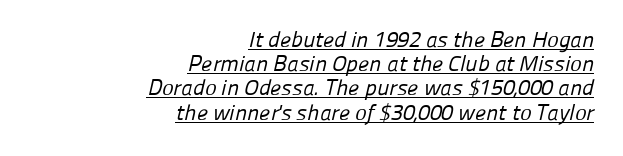
{"bold": "no", "underline": "yes", "align": "right", "line_spacing": "tight", "line_spacing_ratio": 1.1, "letter_spacing": "normal", "letter_spacing_em": 0.0, "glyph_px": 22}
